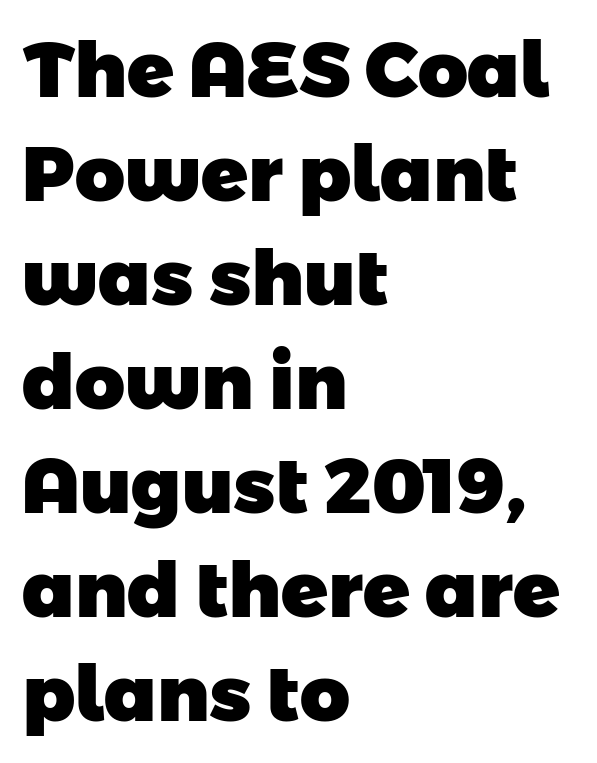
Q: Is the text bold? A: Yes.
Q: Is the typeface a serif or a sans-serif typeface? A: Sans-serif.
Q: Is the text underlined? A: No.
Q: How is the paragraph aligned? A: Left-aligned.
Q: Is the spacing between letters normal or unusually wide? A: Normal.
Q: Is the spacing between lines tight, normal or loose? A: Normal.
Q: Width (condensed, normal, or wide)? A: Normal.
Q: Stroke contrast? A: Low.
Q: x-height? A: Medium.
Q: Monospaced? A: No.
